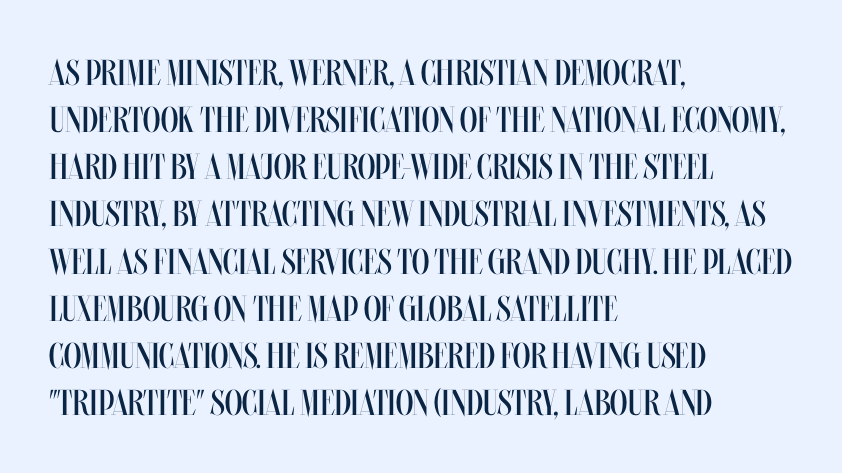
{"italic": "no", "bold": "no", "weight": "regular", "width": "condensed", "stroke_contrast": "medium", "x_height": "large", "monospaced": "no", "underline": "no", "align": "left", "line_spacing": "normal", "line_spacing_ratio": 1.31, "letter_spacing": "normal", "letter_spacing_em": 0.0, "glyph_px": 36}
